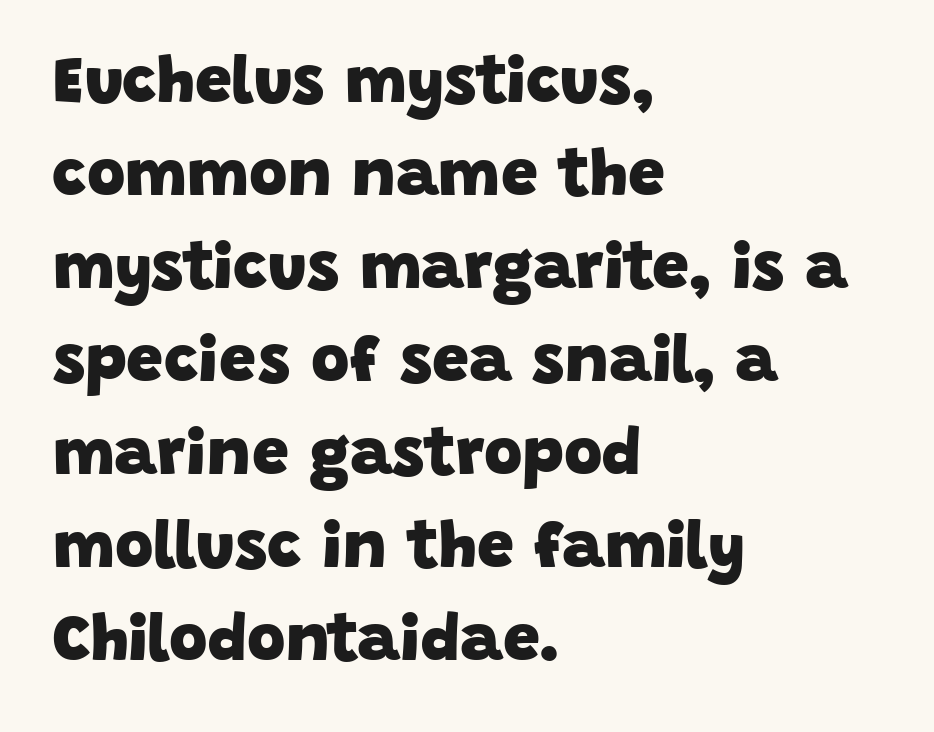
The image shows 66 px heavy sans-serif type; set left-aligned, normal line spacing (1.41x), normal letter spacing, not underlined; low stroke contrast and a large x-height.
